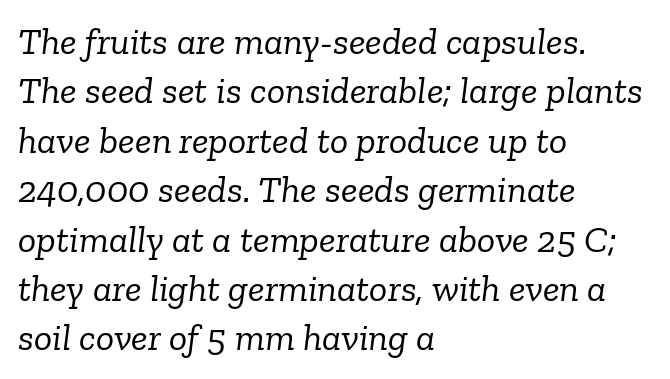
This is oblique type, the kind used for emphasis or titles. Weight: in the light-to-regular range. Leading matches the norm, producing a regular column. The passage shown has conventional tracking throughout. These lines are composed in type with serifs. Each row of text sits above clean, open space.
